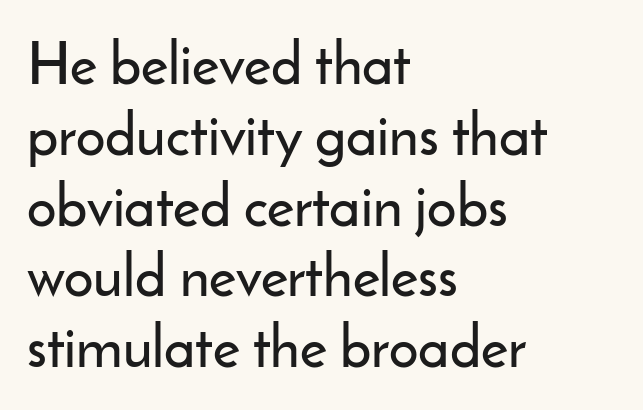
{"serif": "no", "italic": "no", "width": "normal", "stroke_contrast": "low", "x_height": "small", "monospaced": "no", "underline": "no", "align": "left", "line_spacing_ratio": 1.22, "letter_spacing": "normal", "letter_spacing_em": 0.0, "glyph_px": 58}
